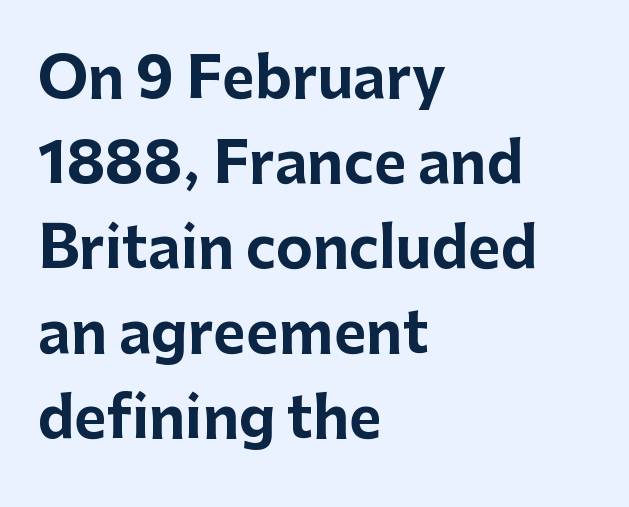
Q: Is the text bold? A: Yes.
Q: Is the text italic (slanted)? A: No, it is upright.
Q: Is the typeface a serif or a sans-serif typeface? A: Sans-serif.
Q: Is the text underlined? A: No.
Q: How is the paragraph aligned? A: Left-aligned.
Q: Is the spacing between letters normal or unusually wide? A: Normal.
Q: Is the spacing between lines tight, normal or loose? A: Normal.
Q: Width (condensed, normal, or wide)? A: Normal.
Q: Stroke contrast? A: Low.
Q: x-height? A: Medium.
Q: Monospaced? A: No.
